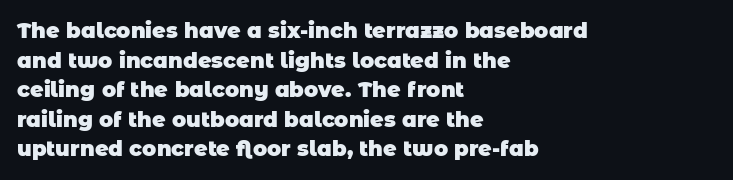
The image shows 21 px bold type; set left-aligned, normal line spacing (1.41x), normal letter spacing, not underlined.
